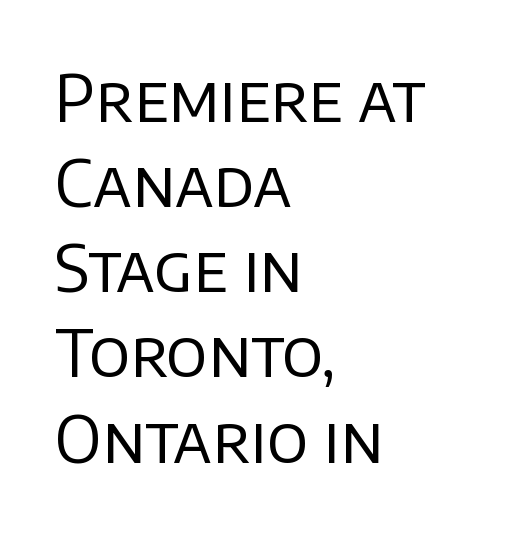
The rendering uses natural spacing where letterforms have individual widths. The strokes are not fattened; the text isn't bold. The lines are quadded left. Whoever set this chose a conventional vertical rhythm. Quick note: not italic, upright. Look at the bottom of the vertical strokes: they stop flat, with no serifs.
